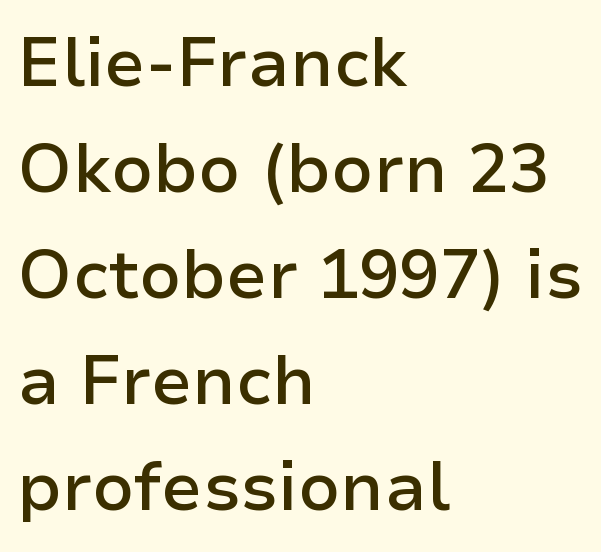
The image shows 68 px semibold sans-serif type, upright; set left-aligned, normal line spacing (1.56x), normal letter spacing, not underlined; low stroke contrast and a medium x-height.
